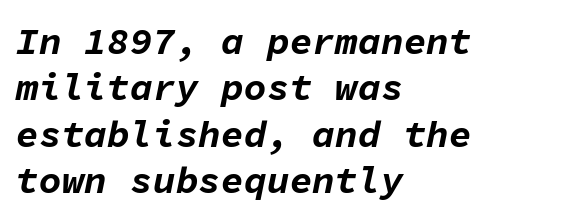
Q: Is the text bold? A: Yes.
Q: Is the text italic (slanted)? A: Yes, it leans right by about 11 degrees.
Q: Is the text underlined? A: No.
Q: How is the paragraph aligned? A: Left-aligned.
Q: Is the spacing between letters normal or unusually wide? A: Normal.
Q: Width (condensed, normal, or wide)? A: Normal.
Q: Stroke contrast? A: Low.
Q: x-height? A: Medium.
Q: Monospaced? A: Yes.
